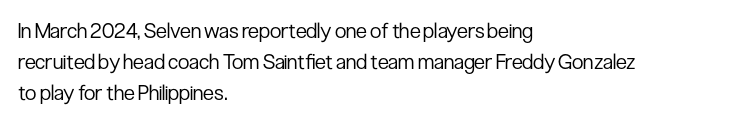
If you drew a line through each stem, it would be perfectly vertical. Leftover space on each line is placed entirely after the last word. The vertical gap from one line to the next is medium. The specimen omits any rule beneath the text block's lines.
